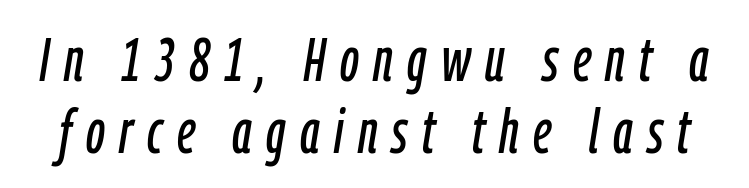
{"italic": "yes", "lean": "right", "slant_degrees": 9, "width": "condensed", "stroke_contrast": "low", "x_height": "medium", "monospaced": "no", "underline": "no", "line_spacing_ratio": 1.16, "letter_spacing": "wide", "letter_spacing_em": 0.23, "glyph_px": 62}
